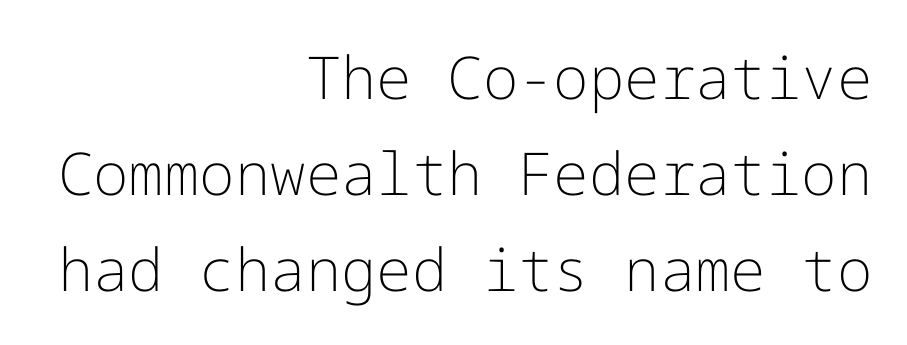
The image shows 59 px light sans-serif type, upright; set right-aligned, normal line spacing (1.63x), normal letter spacing, not underlined; low stroke contrast and a medium x-height.
